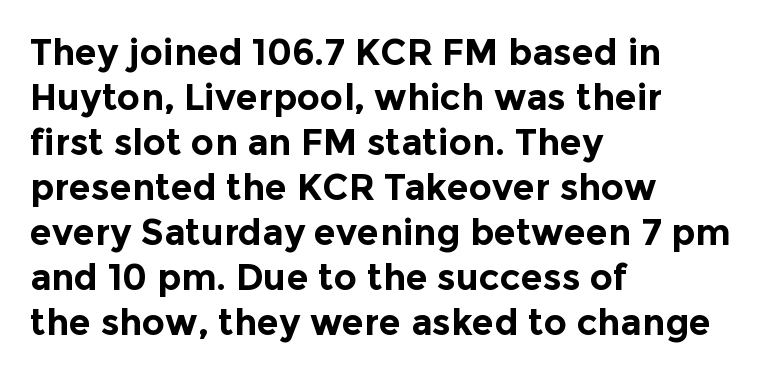
The image shows 36 px bold sans-serif type, upright; set left-aligned, normal line spacing (1.25x), normal letter spacing, not underlined; a medium x-height.
